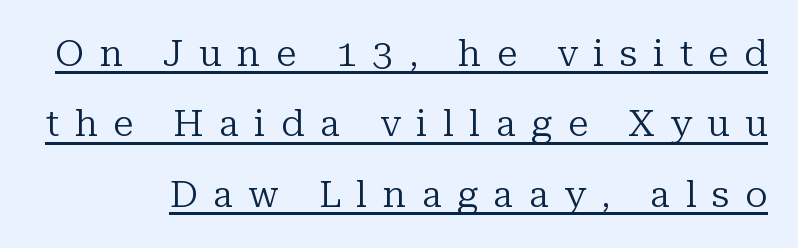
The image shows 37 px regular-weight serif type, upright; set loose line spacing (1.9x), unusually wide letter spacing (+0.42 em), underlined; low stroke contrast and a medium x-height.
